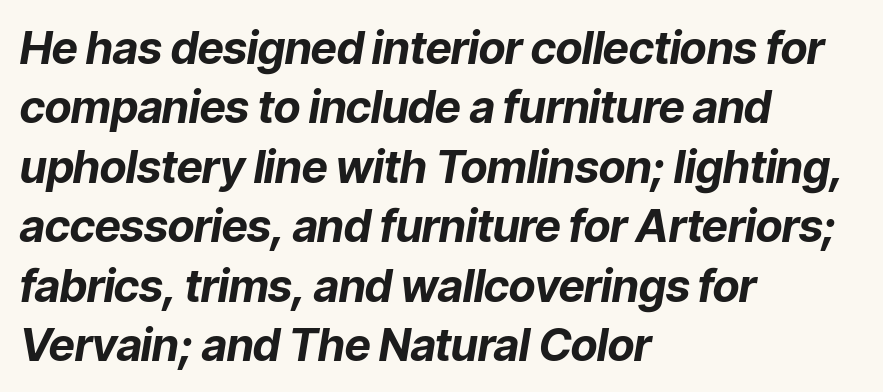
Q: Is the text bold? A: Yes.
Q: Is the text italic (slanted)? A: Yes, it leans right by about 9 degrees.
Q: Is the text underlined? A: No.
Q: How is the paragraph aligned? A: Left-aligned.
Q: Is the spacing between letters normal or unusually wide? A: Normal.
Q: Is the spacing between lines tight, normal or loose? A: Normal.
Q: Width (condensed, normal, or wide)? A: Normal.
Q: Stroke contrast? A: Low.
Q: x-height? A: Medium.
Q: Monospaced? A: No.
